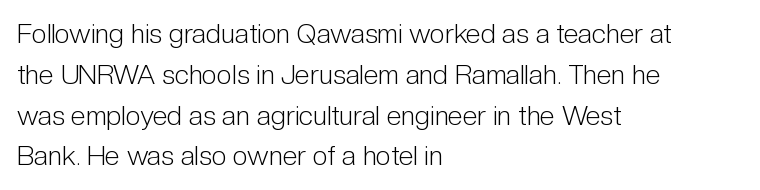
Q: Is the text bold? A: No.
Q: Is the text italic (slanted)? A: No, it is upright.
Q: Is the text underlined? A: No.
Q: How is the paragraph aligned? A: Left-aligned.
Q: Is the spacing between letters normal or unusually wide? A: Normal.
Q: Is the spacing between lines tight, normal or loose? A: Normal.
